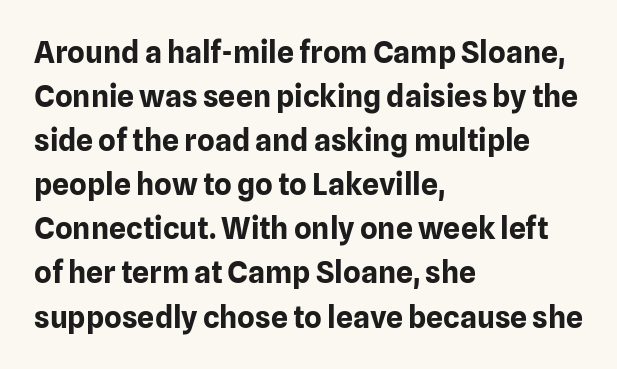
Only glyphs here, with clear space below each row. Compared with typical body copy, the letter spacing here is the same. In terms of weight, the rendering is a true, heavy bold. Does the type have serifs? No, each stem ends abruptly. The letters stand upright; this is a roman face.
